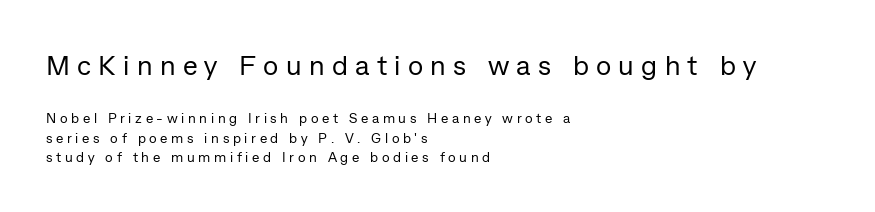
Quick note: not italic, upright. The lines in this sample share a left origin and differ only in where they stop. These lines are rendered in a variable-pitch font. The glyphs in this specimen are sans serif. This layout puts the oversized block above and the modest block below.
